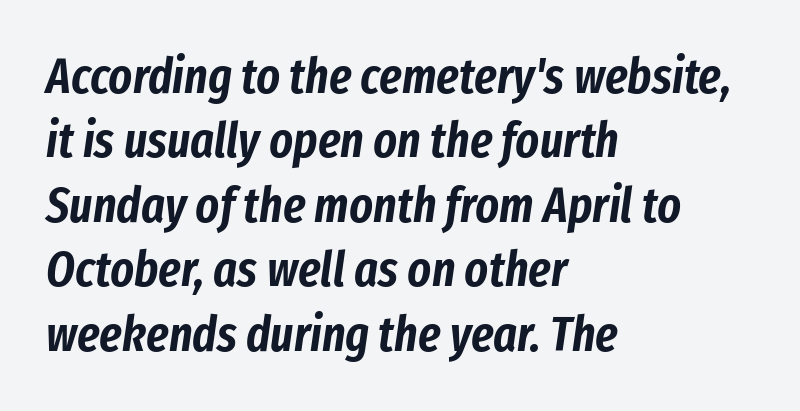
The image shows 50 px condensed type, italic (leaning right); set left-aligned, normal line spacing (1.29x), normal letter spacing, not underlined; low stroke contrast and a medium x-height.
